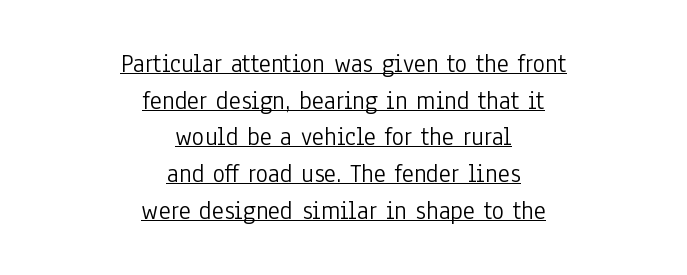
{"italic": "no", "bold": "no", "underline": "yes", "align": "center", "line_spacing": "normal", "line_spacing_ratio": 1.41, "letter_spacing": "normal", "letter_spacing_em": 0.0, "glyph_px": 26}
